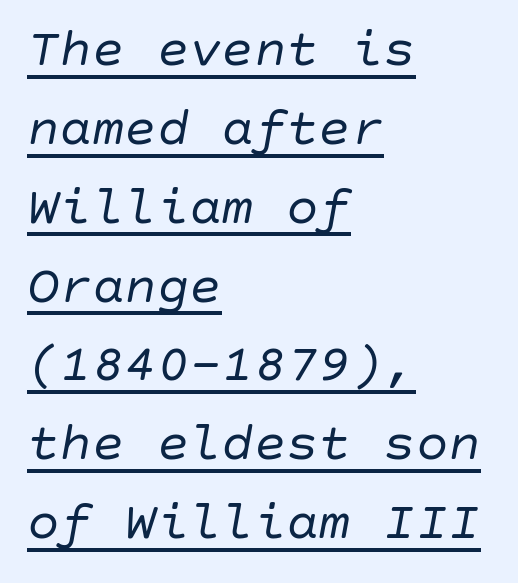
{"italic": "yes", "lean": "right", "slant_degrees": 10, "bold": "no", "weight": "regular", "width": "normal", "stroke_contrast": "low", "x_height": "large", "underline": "yes", "align": "left", "line_spacing": "normal", "line_spacing_ratio": 1.46, "letter_spacing": "normal", "letter_spacing_em": 0.0, "glyph_px": 54}
